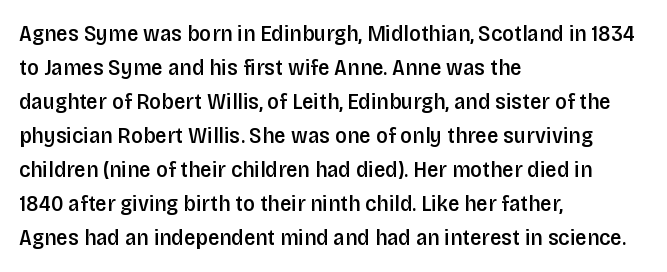
The image shows 23 px text type, upright; set left-aligned, normal line spacing (1.48x), normal letter spacing, not underlined.
